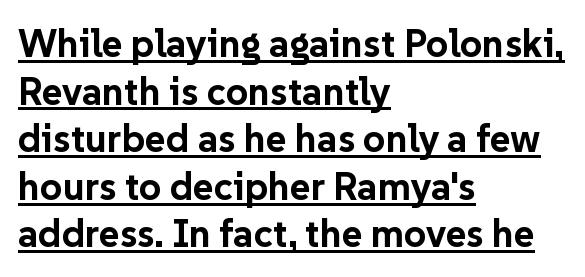
Q: Is the text bold? A: Yes.
Q: Is the text italic (slanted)? A: No, it is upright.
Q: Is the typeface a serif or a sans-serif typeface? A: Sans-serif.
Q: Is the text underlined? A: Yes.
Q: How is the paragraph aligned? A: Left-aligned.
Q: Is the spacing between letters normal or unusually wide? A: Normal.
Q: Width (condensed, normal, or wide)? A: Normal.
Q: Stroke contrast? A: Low.
Q: x-height? A: Medium.
Q: Monospaced? A: No.
